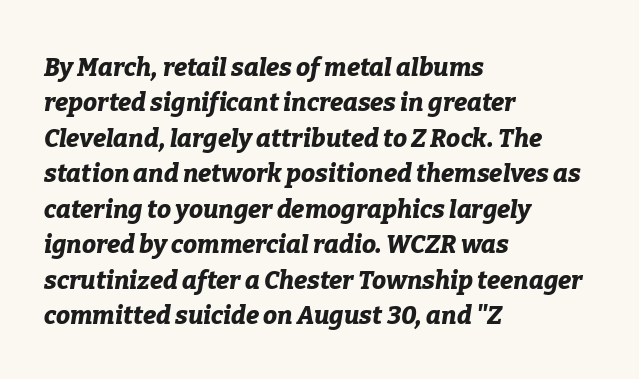
Descenders hang freely into open space. Reading down the block, your eye returns to a fixed left position each line. How heavy is the stroke? Heavy — this is a bold. Slanted lettering throughout. One glance says typical: line gaps are just what's usual. The type is set solid horizontally, with unmodified tracking.
